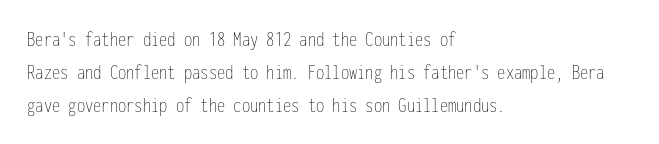
The image shows 22 px text type, upright; set left-aligned, normal line spacing (1.49x), normal letter spacing, not underlined.
